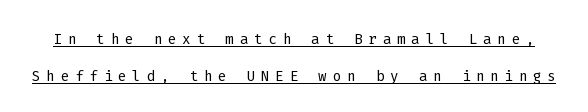
Q: Is the text bold? A: No.
Q: Is the text italic (slanted)? A: No, it is upright.
Q: Is the text underlined? A: Yes.
Q: Is the spacing between letters normal or unusually wide? A: Unusually wide.
